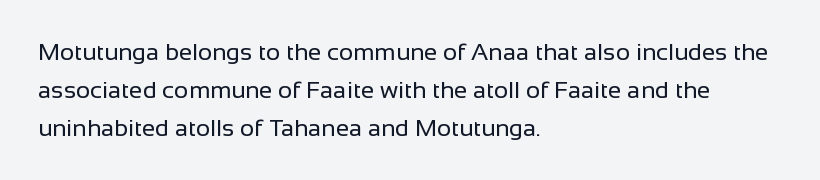
{"italic": "no", "bold": "no", "underline": "no", "align": "left", "line_spacing": "normal", "line_spacing_ratio": 1.58, "letter_spacing": "normal", "letter_spacing_em": 0.0, "glyph_px": 24}
